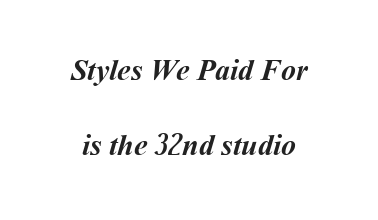
Heavy, bold letterforms. Bare-footed words on every line. What's the leading like? Stretched, with rows far apart. Proportional: the letters do not fall into vertical columns. Spacing between characters is what you'd get straight out of the box.
